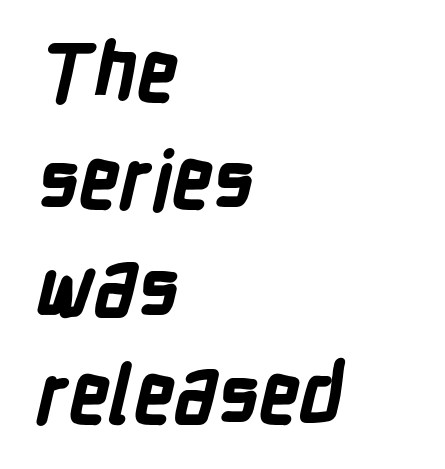
The image shows 79 px bold, condensed sans-serif type; set left-aligned, normal line spacing (1.36x), normal letter spacing, not underlined; low stroke contrast and a medium x-height.
